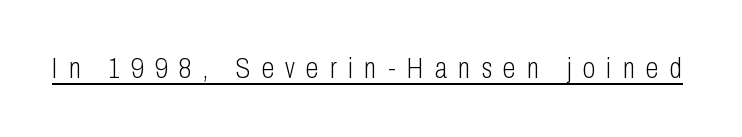
The image shows 29 px light, condensed sans-serif type, upright; set unusually wide letter spacing (+0.39 em), underlined; low stroke contrast and a medium x-height.
